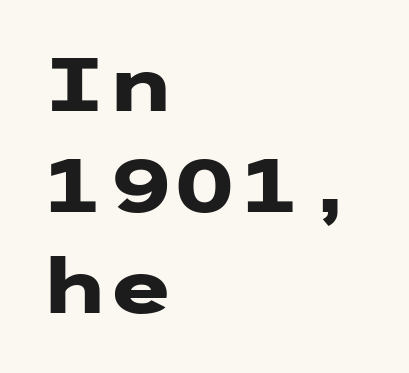
{"serif": "no", "italic": "no", "bold": "yes", "weight": "heavy", "width": "wide", "stroke_contrast": "low", "x_height": "medium", "underline": "no", "align": "left", "line_spacing": "normal", "line_spacing_ratio": 1.35, "letter_spacing": "normal", "letter_spacing_em": 0.0, "glyph_px": 75}
